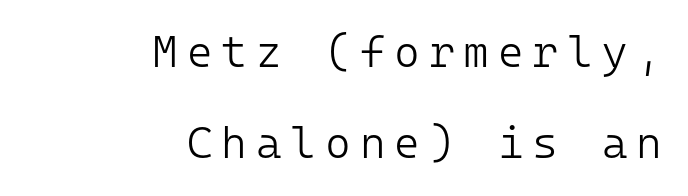
The image shows 44 px light sans-serif type, upright, monospaced; set right-aligned, loose line spacing (2.07x), unusually wide letter spacing (+0.2 em), not underlined; low stroke contrast and a medium x-height.
